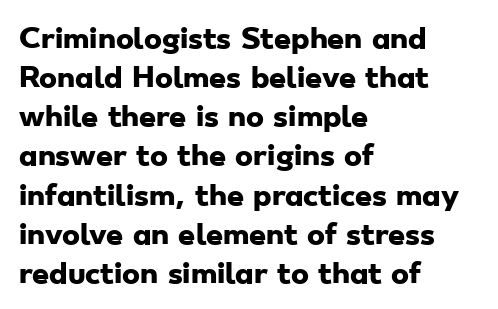
Q: Is the text bold? A: Yes.
Q: Is the text underlined? A: No.
Q: How is the paragraph aligned? A: Left-aligned.
Q: Is the spacing between letters normal or unusually wide? A: Normal.
Q: Is the spacing between lines tight, normal or loose? A: Normal.
